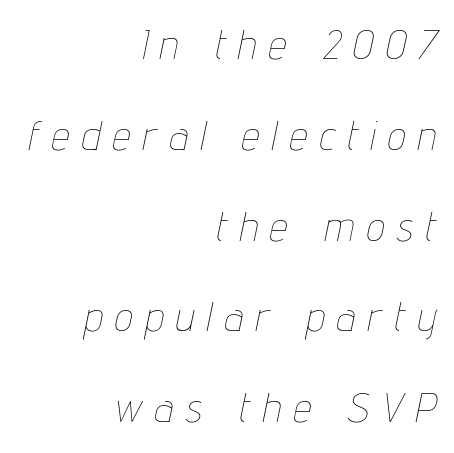
Stems and bowls with no extra thickness — not bold. Quick note: underline off. Short note: letters widely spaced. Here the designer chose a conventional face with non-uniform glyph widths.
